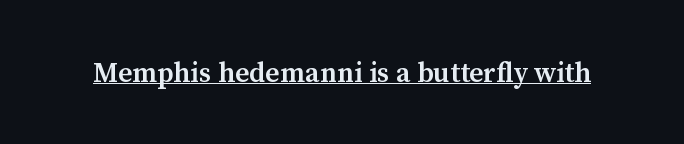
The image shows 28 px semibold serif type, upright; set normal letter spacing, underlined; medium stroke contrast and a medium x-height.
